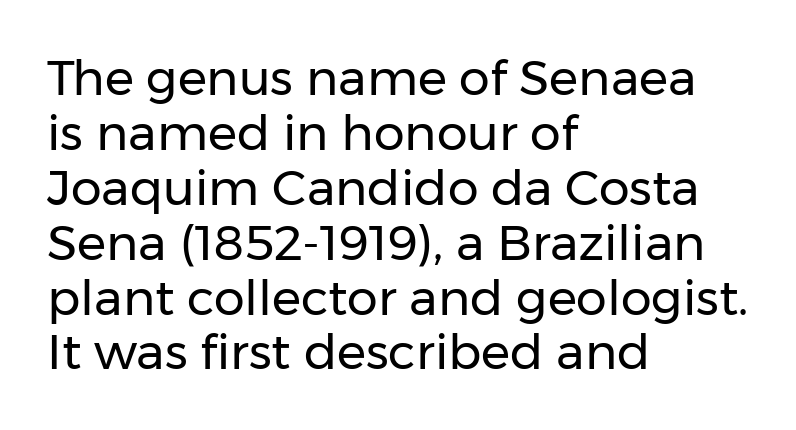
The image shows 49 px regular-weight sans-serif type, upright; set left-aligned, tight line spacing (1.12x), normal letter spacing, not underlined; low stroke contrast and a medium x-height.
